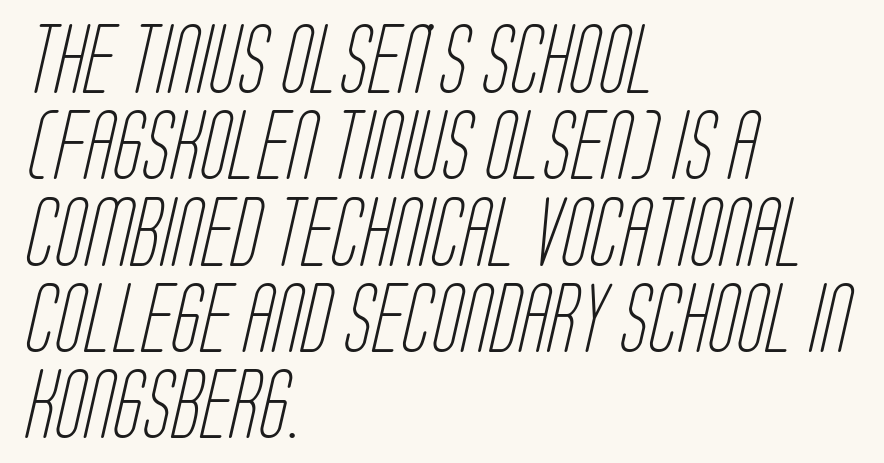
{"serif": "no", "bold": "no", "weight": "light", "width": "condensed", "stroke_contrast": "low", "x_height": "large", "monospaced": "no", "underline": "no", "align": "left", "line_spacing": "normal", "line_spacing_ratio": 1.27, "letter_spacing": "normal", "letter_spacing_em": 0.0, "glyph_px": 68}
